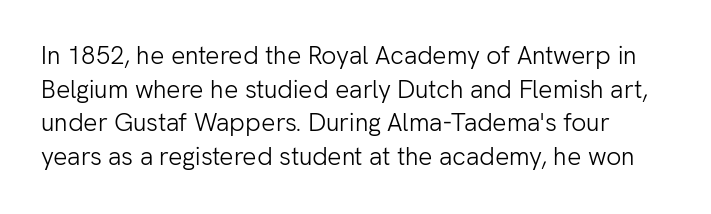
The image shows 25 px text type, upright; set normal line spacing (1.35x), normal letter spacing, not underlined.
